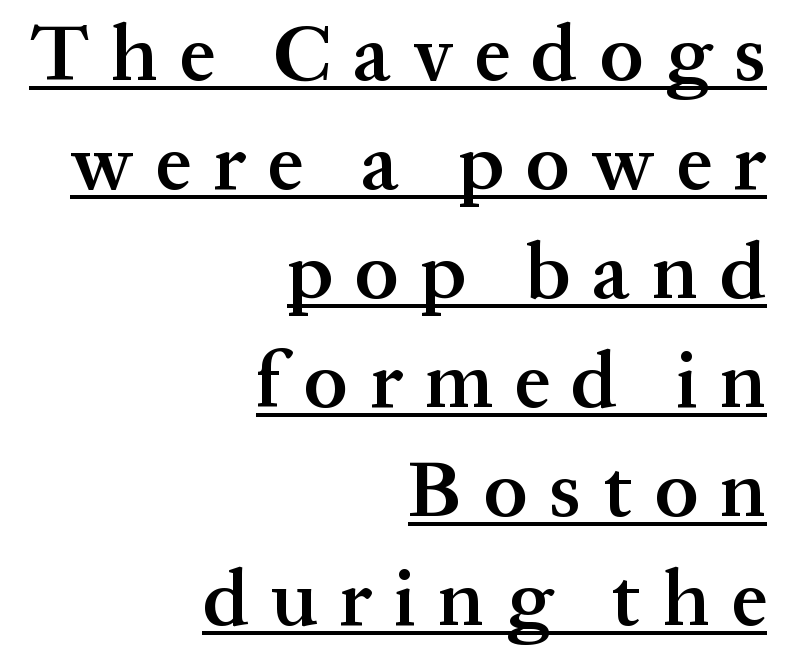
The image shows 79 px semibold serif type, upright; set right-aligned, normal line spacing (1.38x), unusually wide letter spacing (+0.28 em), underlined; medium stroke contrast and a medium x-height.
